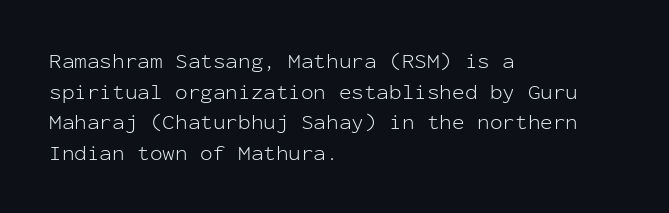
The strip under each line holds only bare page. The lines in this sample share a left origin and differ only in where they stop. The block of text has a typical density, with ordinary space between rows. A typesetter would call this zero additional tracking. Each stroke keeps to a modest, everyday thickness or less. Style check: upright.
